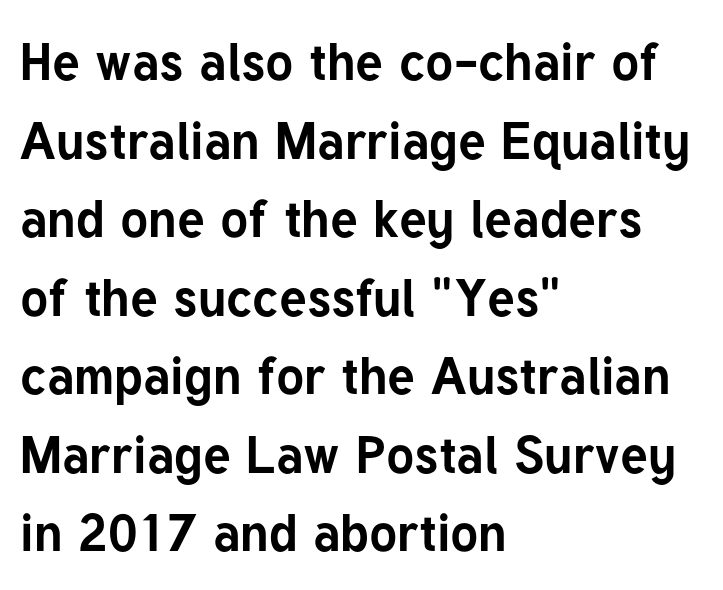
{"serif": "no", "italic": "no", "bold": "yes", "weight": "bold", "width": "normal", "stroke_contrast": "low", "x_height": "medium", "monospaced": "no", "underline": "no", "align": "left", "line_spacing": "normal", "line_spacing_ratio": 1.51, "letter_spacing": "normal", "letter_spacing_em": 0.0, "glyph_px": 52}
